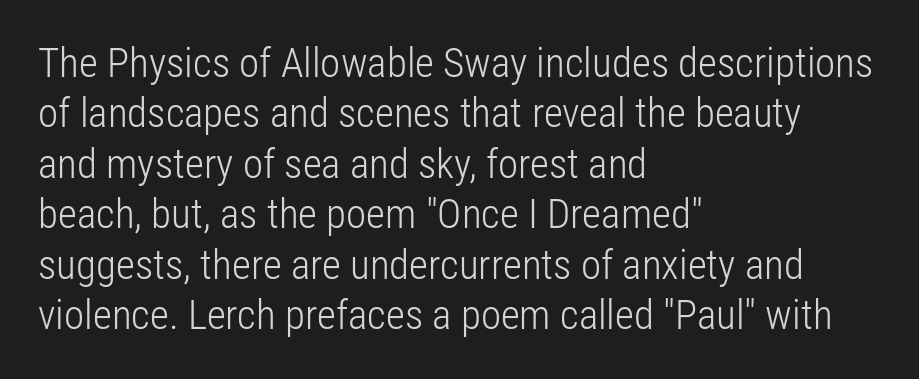
{"serif": "no", "italic": "no", "bold": "no", "weight": "light", "width": "condensed", "stroke_contrast": "low", "x_height": "medium", "monospaced": "no", "underline": "no", "align": "left", "line_spacing_ratio": 1.23, "letter_spacing": "normal", "letter_spacing_em": 0.0, "glyph_px": 41}
